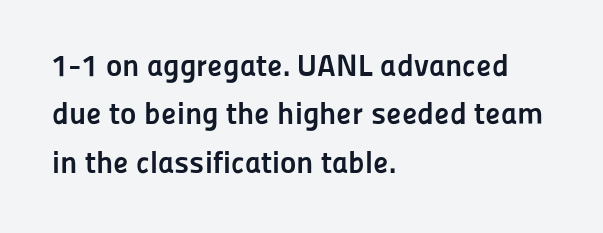
Rule under the text: the space is simply empty. In terms of letterspacing, this is plain default setting. The passage shown is typed in a proportional face where columns would drift. Summary of vertical rhythm: regular, with standard interline spacing. The characters look thick and weighty, a clear bold. Typographically, this falls in the sans-serif category.
